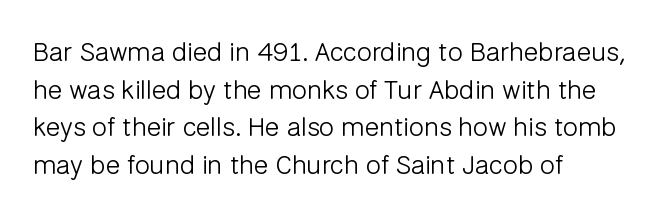
Notice how the stems are strictly vertical — no italics here. A bare baseline throughout the passage. Inter-character spacing is left at the font's built-in metrics. Vertical spacing — default. The ragged edge is on the right, which tells us the setting is flush left. The font sits on the lighter half of the weight spectrum, regular included.
